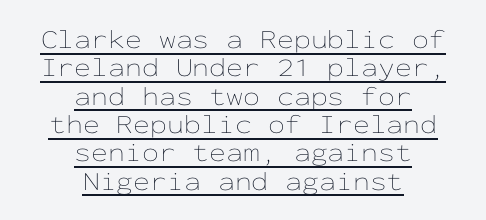
{"italic": "no", "bold": "no", "underline": "yes", "align": "center", "line_spacing": "tight", "line_spacing_ratio": 1.05, "letter_spacing": "normal", "letter_spacing_em": 0.0, "glyph_px": 27}
